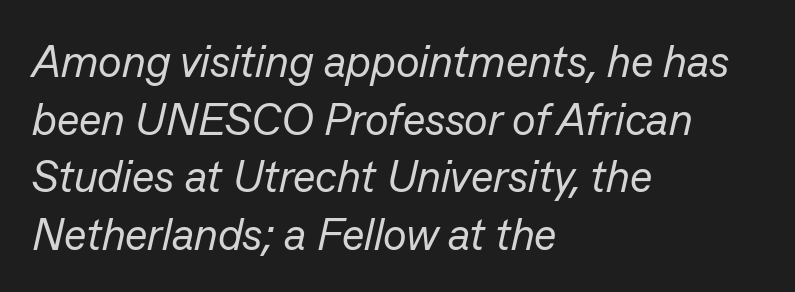
Q: Is the text bold? A: No.
Q: Is the text italic (slanted)? A: Yes, it leans right by about 13 degrees.
Q: Is the text underlined? A: No.
Q: How is the paragraph aligned? A: Left-aligned.
Q: Is the spacing between letters normal or unusually wide? A: Normal.
Q: Is the spacing between lines tight, normal or loose? A: Normal.
Q: Width (condensed, normal, or wide)? A: Normal.
Q: Stroke contrast? A: Low.
Q: x-height? A: Medium.
Q: Monospaced? A: No.
